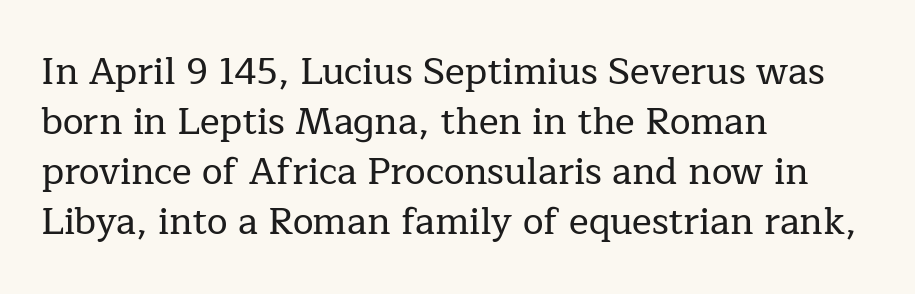
Q: Is the text italic (slanted)? A: No, it is upright.
Q: Is the typeface a serif or a sans-serif typeface? A: Serif.
Q: Is the text underlined? A: No.
Q: How is the paragraph aligned? A: Left-aligned.
Q: Is the spacing between letters normal or unusually wide? A: Normal.
Q: Is the spacing between lines tight, normal or loose? A: Normal.
Q: Width (condensed, normal, or wide)? A: Normal.
Q: Stroke contrast? A: Low.
Q: x-height? A: Medium.
Q: Monospaced? A: No.
